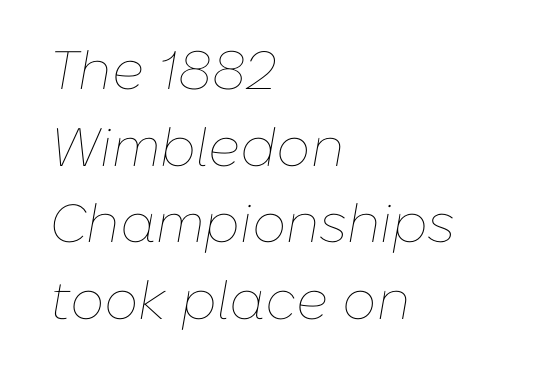
Q: Is the text bold? A: No.
Q: Is the text italic (slanted)? A: Yes, it leans right by about 10 degrees.
Q: Is the text underlined? A: No.
Q: How is the paragraph aligned? A: Left-aligned.
Q: Is the spacing between letters normal or unusually wide? A: Normal.
Q: Is the spacing between lines tight, normal or loose? A: Normal.
Q: Width (condensed, normal, or wide)? A: Normal.
Q: Stroke contrast? A: Low.
Q: x-height? A: Medium.
Q: Monospaced? A: No.
